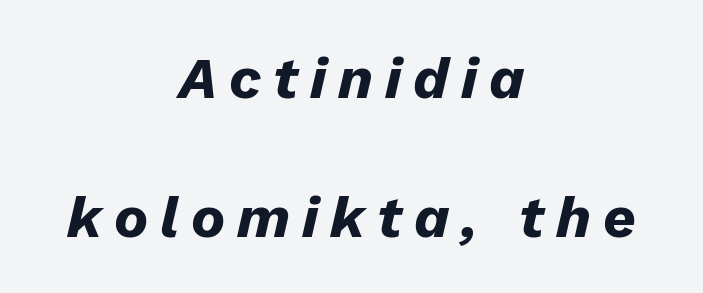
The type is letterspaced generously, with wide tracking. The whole block is typeset with a tilt. Neither beginnings nor endings align; midpoints do. Heavy-handed strokes throughout: this text is bold. Each new line begins a long way beneath the previous one.
